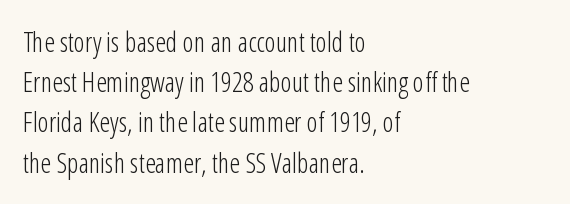
Q: Is the text bold? A: No.
Q: Is the text italic (slanted)? A: No, it is upright.
Q: Is the text underlined? A: No.
Q: How is the paragraph aligned? A: Left-aligned.
Q: Is the spacing between letters normal or unusually wide? A: Normal.
Q: Is the spacing between lines tight, normal or loose? A: Normal.
